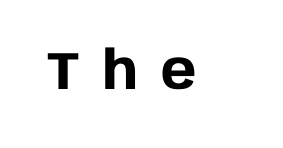
Q: Is the text bold? A: Yes.
Q: Is the text italic (slanted)? A: No, it is upright.
Q: Is the typeface a serif or a sans-serif typeface? A: Sans-serif.
Q: Is the text underlined? A: No.
Q: Is the spacing between letters normal or unusually wide? A: Unusually wide.
Q: Width (condensed, normal, or wide)? A: Normal.
Q: Stroke contrast? A: Low.
Q: x-height? A: Large.
Q: Monospaced? A: No.
